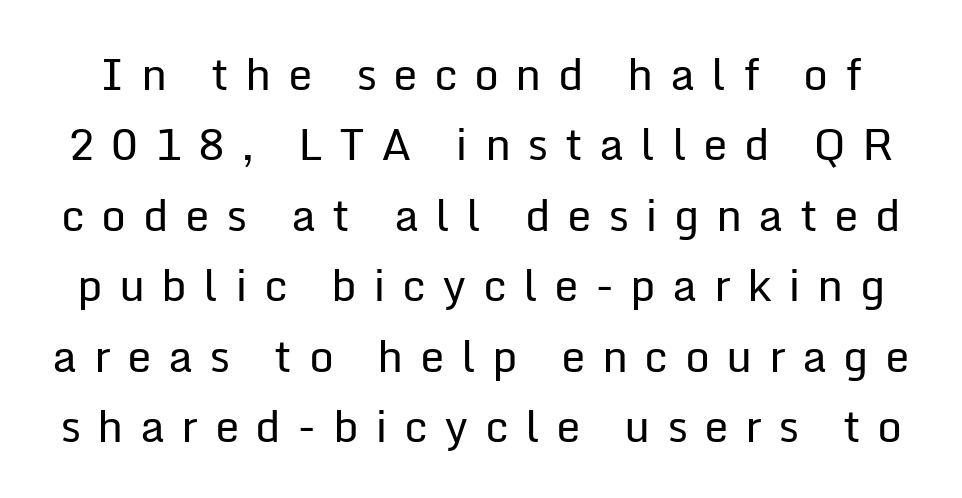
Q: Is the text bold? A: No.
Q: Is the text italic (slanted)? A: No, it is upright.
Q: Is the typeface a serif or a sans-serif typeface? A: Sans-serif.
Q: Is the text underlined? A: No.
Q: Is the spacing between letters normal or unusually wide? A: Unusually wide.
Q: Is the spacing between lines tight, normal or loose? A: Normal.
Q: Width (condensed, normal, or wide)? A: Normal.
Q: Stroke contrast? A: Low.
Q: x-height? A: Medium.
Q: Monospaced? A: No.
